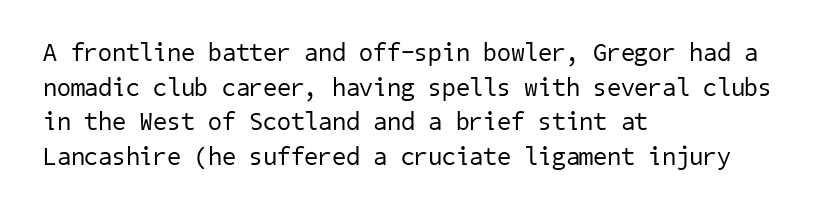
{"bold": "no", "underline": "no", "align": "left", "line_spacing": "normal", "line_spacing_ratio": 1.39, "letter_spacing": "normal", "letter_spacing_em": 0.0, "glyph_px": 25}
